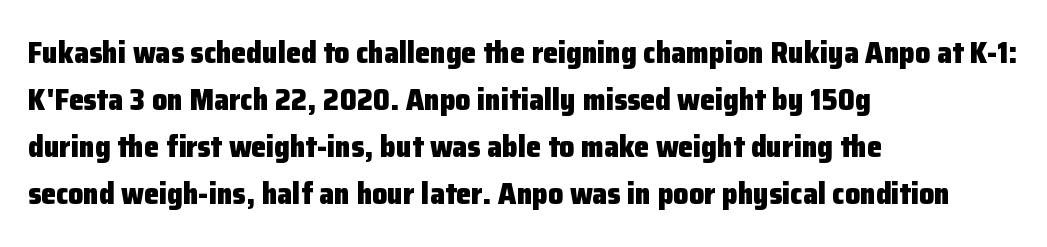
Q: Is the text bold? A: Yes.
Q: Is the text italic (slanted)? A: No, it is upright.
Q: Is the typeface a serif or a sans-serif typeface? A: Sans-serif.
Q: Is the text underlined? A: No.
Q: How is the paragraph aligned? A: Left-aligned.
Q: Is the spacing between letters normal or unusually wide? A: Normal.
Q: Is the spacing between lines tight, normal or loose? A: Normal.
Q: Width (condensed, normal, or wide)? A: Normal.
Q: Stroke contrast? A: Low.
Q: x-height? A: Medium.
Q: Monospaced? A: No.
